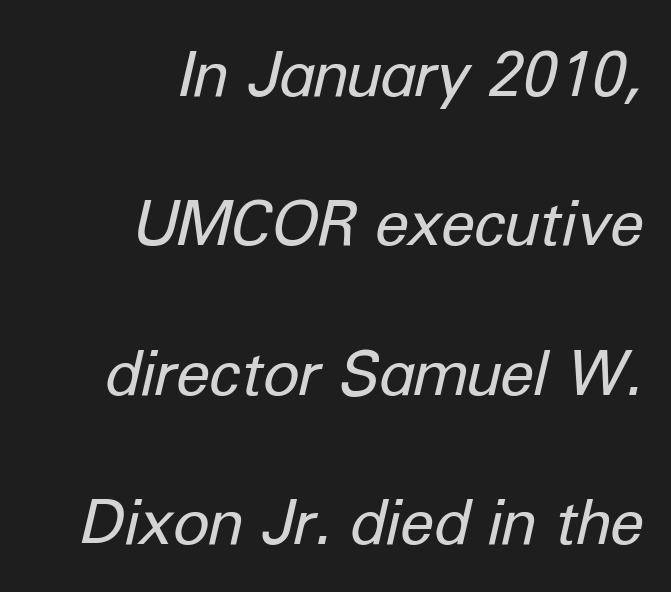
Q: Is the text bold? A: No.
Q: Is the text italic (slanted)? A: Yes, it leans right by about 12 degrees.
Q: Is the text underlined? A: No.
Q: How is the paragraph aligned? A: Right-aligned.
Q: Is the spacing between letters normal or unusually wide? A: Normal.
Q: Is the spacing between lines tight, normal or loose? A: Loose.
Q: Width (condensed, normal, or wide)? A: Normal.
Q: Stroke contrast? A: Low.
Q: x-height? A: Medium.
Q: Monospaced? A: No.
